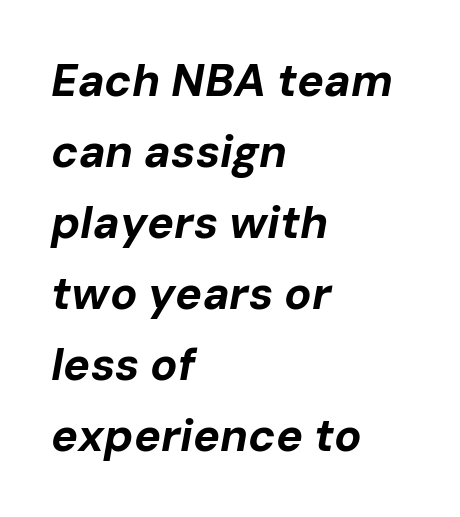
{"italic": "yes", "lean": "right", "slant_degrees": 10, "bold": "yes", "weight": "bold", "width": "normal", "stroke_contrast": "low", "x_height": "medium", "monospaced": "no", "underline": "no", "align": "left", "line_spacing": "normal", "line_spacing_ratio": 1.58, "letter_spacing": "normal", "letter_spacing_em": 0.0, "glyph_px": 45}
